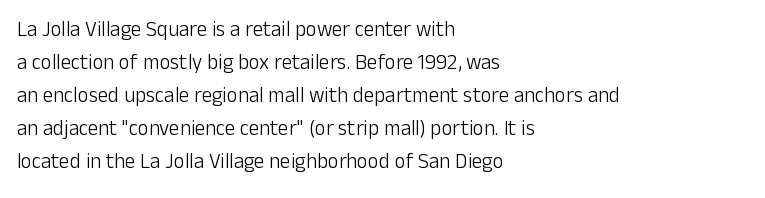
{"italic": "no", "bold": "no", "underline": "no", "align": "left", "line_spacing": "normal", "line_spacing_ratio": 1.57, "letter_spacing": "normal", "letter_spacing_em": 0.0, "glyph_px": 21}
